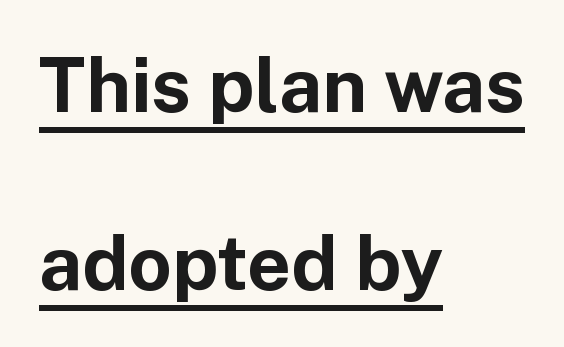
Q: Is the text bold? A: Yes.
Q: Is the text italic (slanted)? A: No, it is upright.
Q: Is the typeface a serif or a sans-serif typeface? A: Sans-serif.
Q: Is the text underlined? A: Yes.
Q: How is the paragraph aligned? A: Left-aligned.
Q: Is the spacing between letters normal or unusually wide? A: Normal.
Q: Is the spacing between lines tight, normal or loose? A: Loose.
Q: Width (condensed, normal, or wide)? A: Normal.
Q: Stroke contrast? A: Low.
Q: x-height? A: Medium.
Q: Monospaced? A: No.
